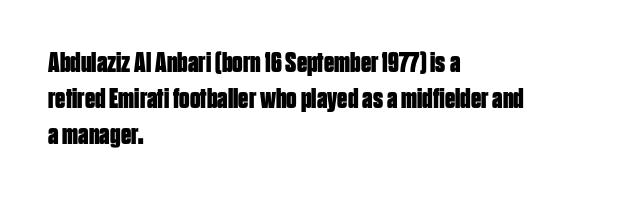
The words here are not underlined. The rendering keeps characters at their native spacing. Typographic density is high because the face is bold. These lines are rendered in a variable-pitch font.
